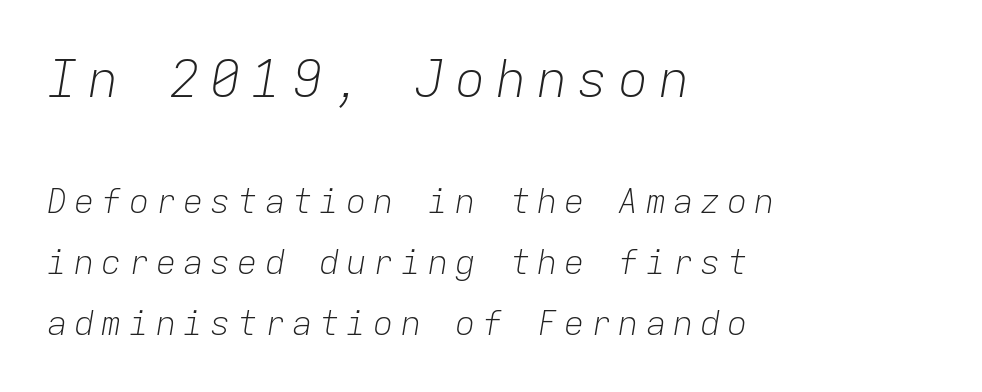
Q: Is the text bold? A: No.
Q: Is the text italic (slanted)? A: Yes, it leans right by about 9 degrees.
Q: Is the text underlined? A: No.
Q: How is the paragraph aligned? A: Left-aligned.
Q: Is the spacing between letters normal or unusually wide? A: Unusually wide.
Q: Which block of text is set in a larger size, the first (top) or the second (bottom)? A: The first (top) one.
Q: Width (condensed, normal, or wide)? A: Normal.
Q: Stroke contrast? A: Low.
Q: x-height? A: Medium.
Q: Monospaced? A: Yes.
